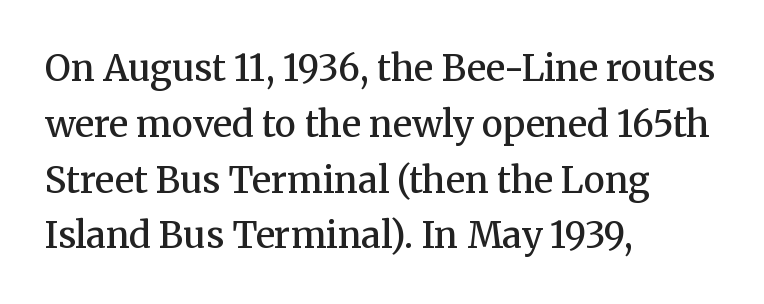
The image shows 36 px semibold serif type, upright; set left-aligned, normal line spacing (1.55x), normal letter spacing, not underlined; medium stroke contrast and a medium x-height.
